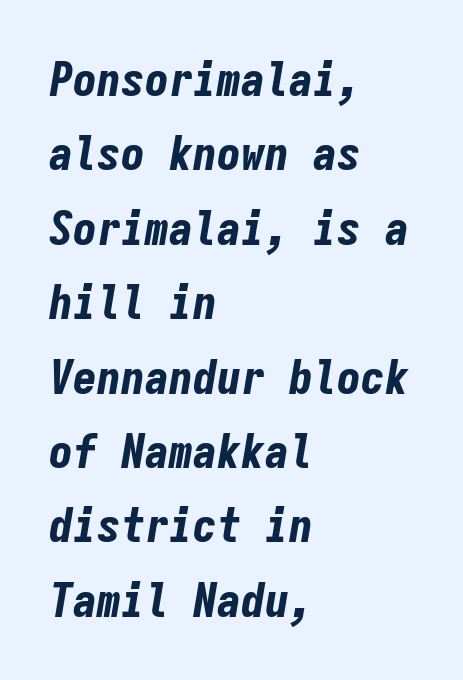
{"italic": "yes", "lean": "right", "slant_degrees": 9, "bold": "yes", "weight": "bold", "width": "condensed", "stroke_contrast": "low", "x_height": "medium", "monospaced": "yes", "underline": "no", "align": "left", "line_spacing": "normal", "line_spacing_ratio": 1.55, "letter_spacing": "normal", "letter_spacing_em": 0.0, "glyph_px": 48}
